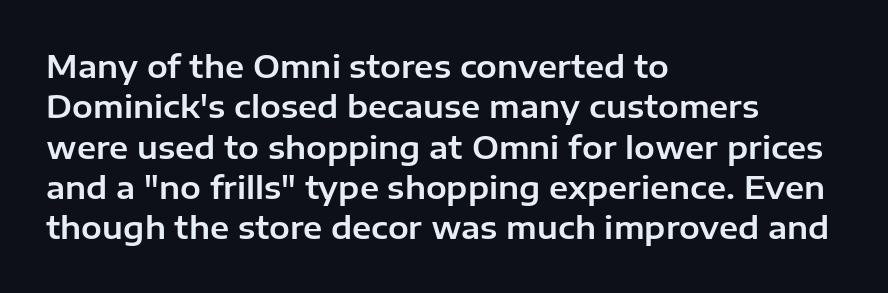
Tracking here is standard; glyphs follow each other at the usual distance. This is the regular roman posture of the typeface. The lines in this sample share a left origin and differ only in where they stop. Think of a printed novel: that variable character pitch is what you see here. The passage shown is typeset with a sans-serif family. In terms of leading, this rendering sits right in the middle.
